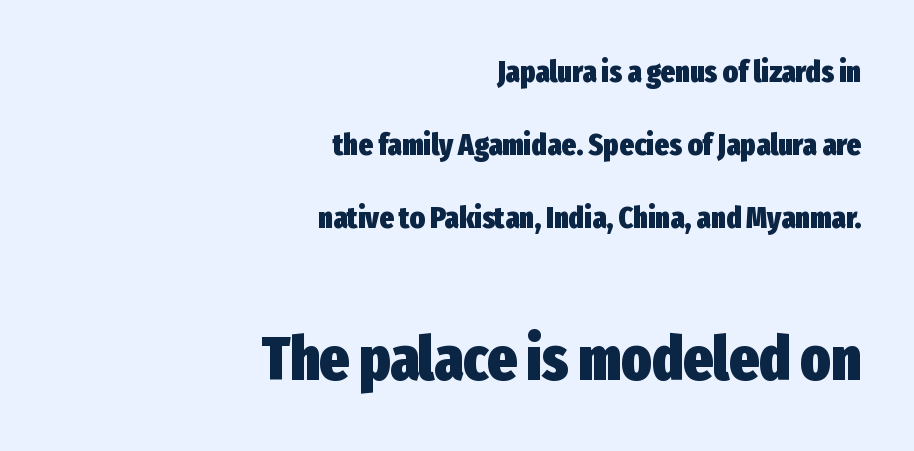
The image shows 62 px heavy, condensed sans-serif type, upright; set right-aligned, loose line spacing (2.36x), normal letter spacing, not underlined; the second (bottom) block is 2.0x larger; low stroke contrast and a medium x-height.
